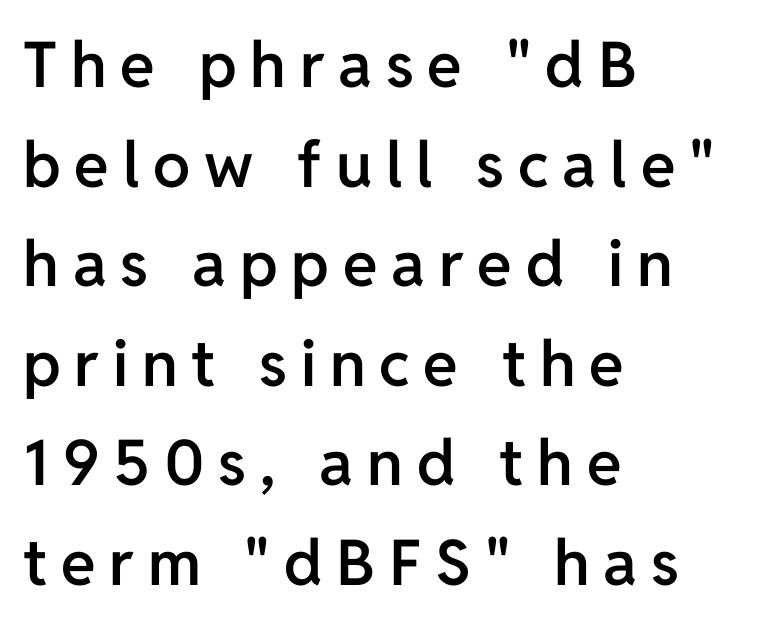
Q: Is the text bold? A: Semi-bold.
Q: Is the text italic (slanted)? A: No, it is upright.
Q: Is the typeface a serif or a sans-serif typeface? A: Sans-serif.
Q: Is the text underlined? A: No.
Q: How is the paragraph aligned? A: Left-aligned.
Q: Is the spacing between letters normal or unusually wide? A: Unusually wide.
Q: Is the spacing between lines tight, normal or loose? A: Normal.
Q: Width (condensed, normal, or wide)? A: Normal.
Q: Stroke contrast? A: Low.
Q: x-height? A: Medium.
Q: Monospaced? A: No.
